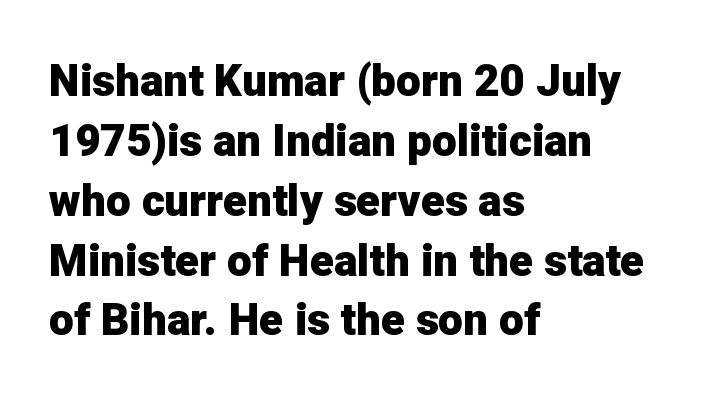
{"serif": "no", "italic": "no", "bold": "yes", "weight": "heavy", "width": "normal", "stroke_contrast": "low", "x_height": "medium", "monospaced": "no", "underline": "no", "align": "left", "line_spacing": "normal", "line_spacing_ratio": 1.36, "letter_spacing": "normal", "letter_spacing_em": 0.0, "glyph_px": 44}
